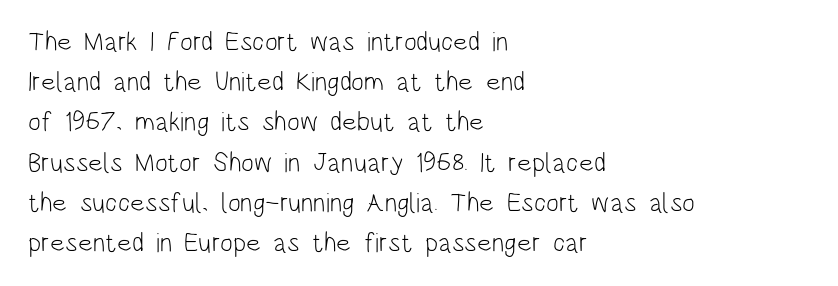
Q: Is the text bold? A: No.
Q: Is the text italic (slanted)? A: No, it is upright.
Q: Is the text underlined? A: No.
Q: How is the paragraph aligned? A: Left-aligned.
Q: Is the spacing between letters normal or unusually wide? A: Normal.
Q: Is the spacing between lines tight, normal or loose? A: Normal.
